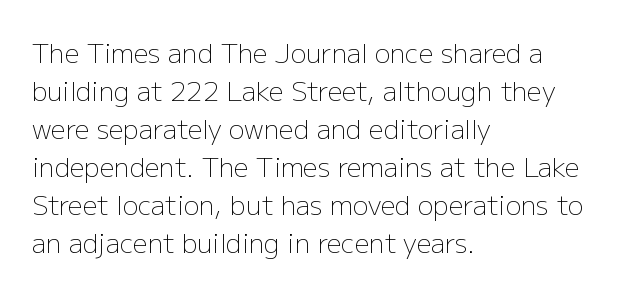
Visually the block forms a straight wall on the left and a jagged coastline on the right. Caption: standard tracking, unaltered. The type sits square on the baseline with zero lean. Weight: not bold — regular or lighter.
